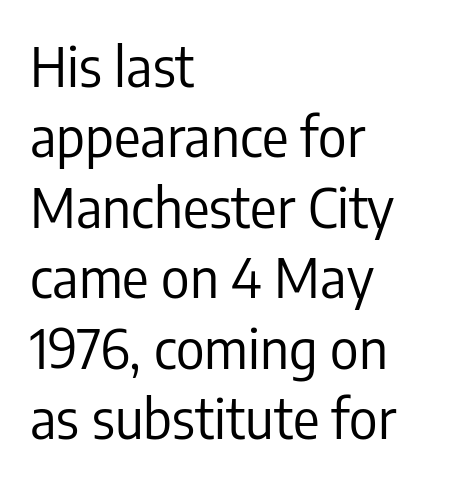
The image shows 55 px regular-weight, condensed sans-serif type, upright; set left-aligned, normal line spacing (1.28x), normal letter spacing, not underlined; low stroke contrast and a medium x-height.
